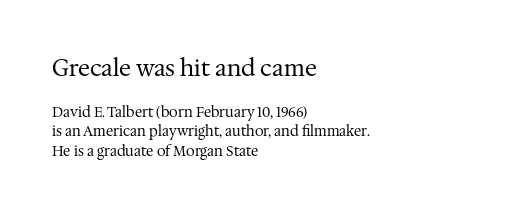
Q: Is the text bold? A: No.
Q: Is the text italic (slanted)? A: No, it is upright.
Q: Is the text underlined? A: No.
Q: How is the paragraph aligned? A: Left-aligned.
Q: Is the spacing between letters normal or unusually wide? A: Normal.
Q: Is the spacing between lines tight, normal or loose? A: Normal.
Q: Which block of text is set in a larger size, the first (top) or the second (bottom)? A: The first (top) one.
